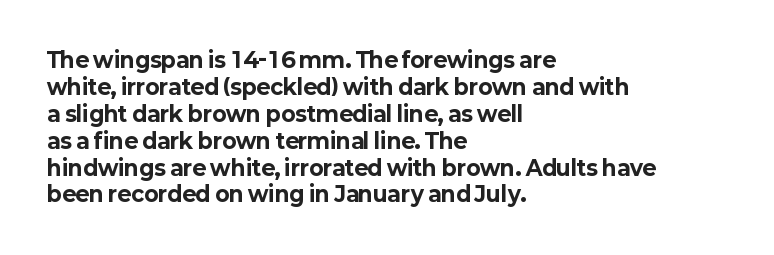
{"italic": "no", "bold": "yes", "underline": "no", "align": "left", "line_spacing": "normal", "line_spacing_ratio": 1.28, "letter_spacing": "normal", "letter_spacing_em": 0.0, "glyph_px": 21}
